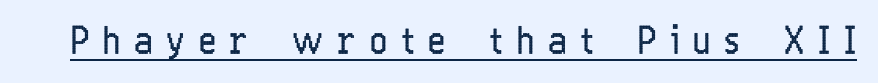
The image shows 37 px regular-weight, condensed sans-serif type, upright; set unusually wide letter spacing (+0.37 em), underlined; low stroke contrast and a medium x-height.
